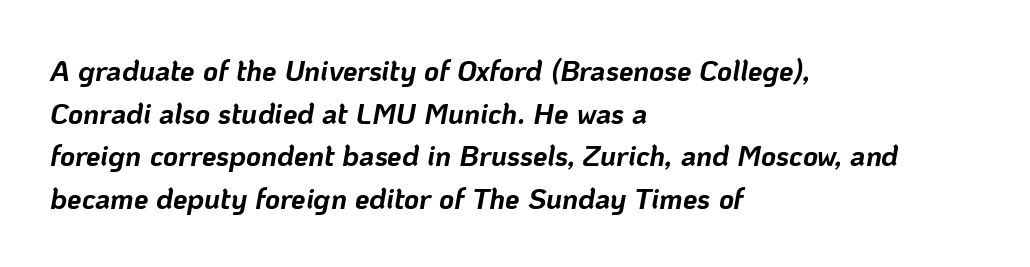
Q: Is the text bold? A: Yes.
Q: Is the text italic (slanted)? A: Yes, it leans right by about 10 degrees.
Q: Is the text underlined? A: No.
Q: How is the paragraph aligned? A: Left-aligned.
Q: Is the spacing between letters normal or unusually wide? A: Normal.
Q: Is the spacing between lines tight, normal or loose? A: Normal.
Q: Width (condensed, normal, or wide)? A: Normal.
Q: Stroke contrast? A: Low.
Q: x-height? A: Medium.
Q: Monospaced? A: No.
